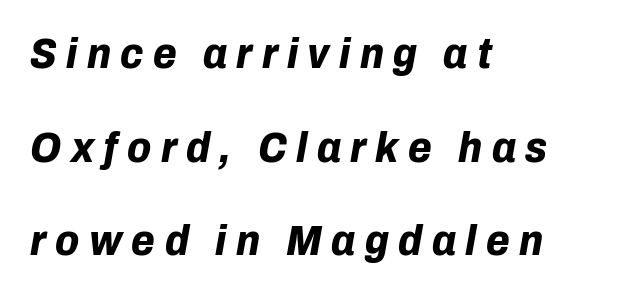
The image shows 43 px bold type, italic (leaning right); set left-aligned, loose line spacing (2.18x), unusually wide letter spacing (+0.22 em), not underlined; low stroke contrast and a medium x-height.
